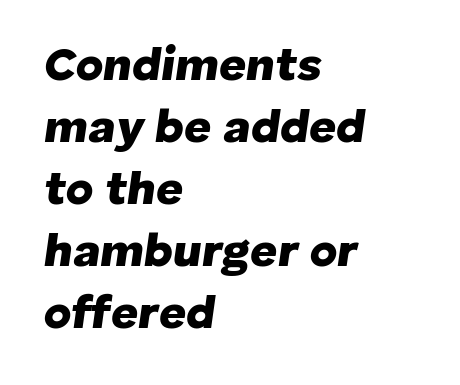
Q: Is the text bold? A: Yes.
Q: Is the text italic (slanted)? A: Yes, it leans right by about 8 degrees.
Q: Is the text underlined? A: No.
Q: How is the paragraph aligned? A: Left-aligned.
Q: Is the spacing between letters normal or unusually wide? A: Normal.
Q: Is the spacing between lines tight, normal or loose? A: Normal.
Q: Width (condensed, normal, or wide)? A: Normal.
Q: Stroke contrast? A: Low.
Q: x-height? A: Medium.
Q: Monospaced? A: No.
